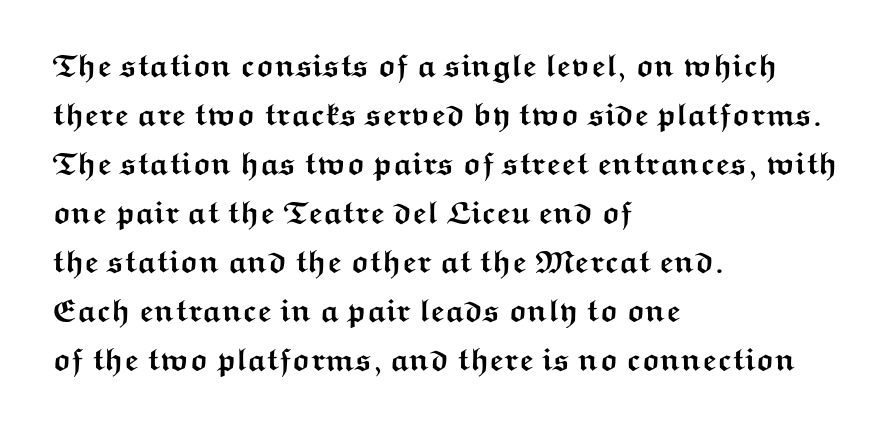
Italic? Not at all — the glyphs are vertical. Here the glyphs are tracked normally, forming tight word shapes. Reading down the column, the eye jumps a familiar distance to each next line. The glyphs are unaccompanied by any horizontal stroke below them. Each line starts at the same left margin while the right side varies.
